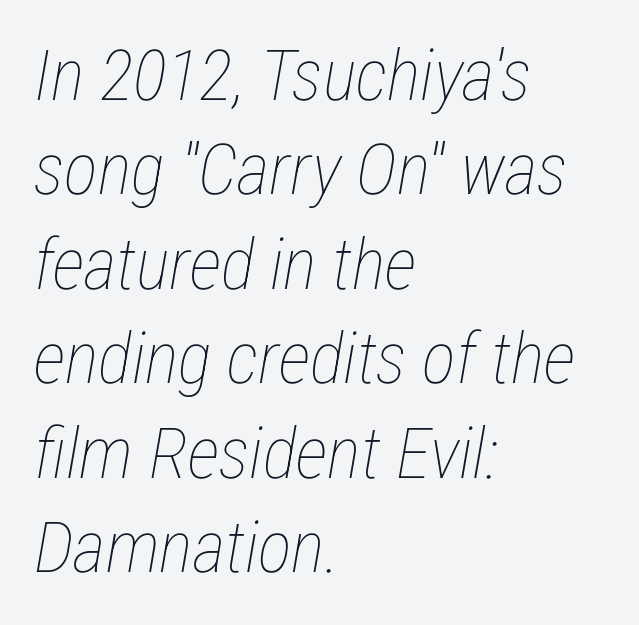
The image shows 71 px thin, condensed type, italic (leaning right); set left-aligned, normal line spacing (1.33x), normal letter spacing, not underlined; low stroke contrast and a medium x-height.
